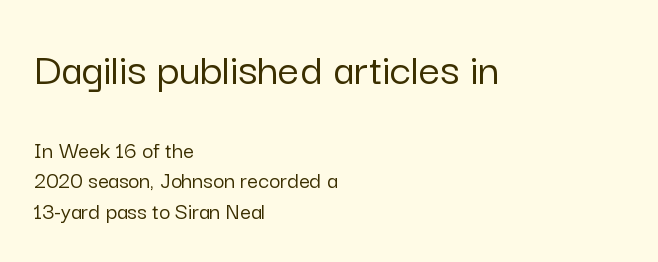
{"serif": "no", "italic": "no", "width": "normal", "stroke_contrast": "low", "x_height": "medium", "monospaced": "no", "underline": "no", "align": "left", "line_spacing": "normal", "line_spacing_ratio": 1.28, "letter_spacing": "normal", "letter_spacing_em": 0.0, "larger_block": "first", "size_ratio": 1.96, "glyph_px": 47}
